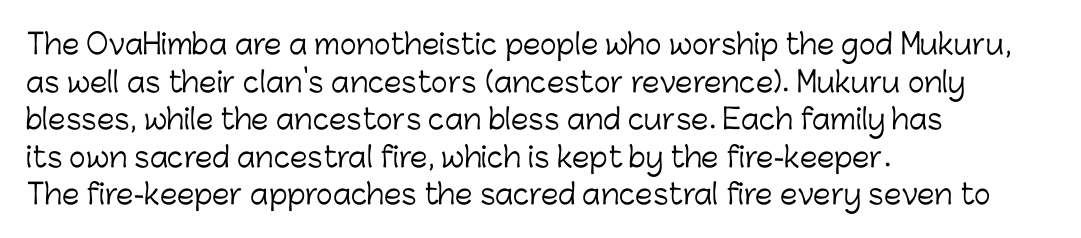
Is this a heavy cut? Hardly; it is regular or lighter. These lines sit exactly where default settings would place them. Look at the tracking — it's just the regular setting, nothing added. The ragged edge is on the right, which tells us the setting is flush left. Character widths vary here, with narrow letters taking less room than wide ones. Nope, not italic — everything's standing straight.
